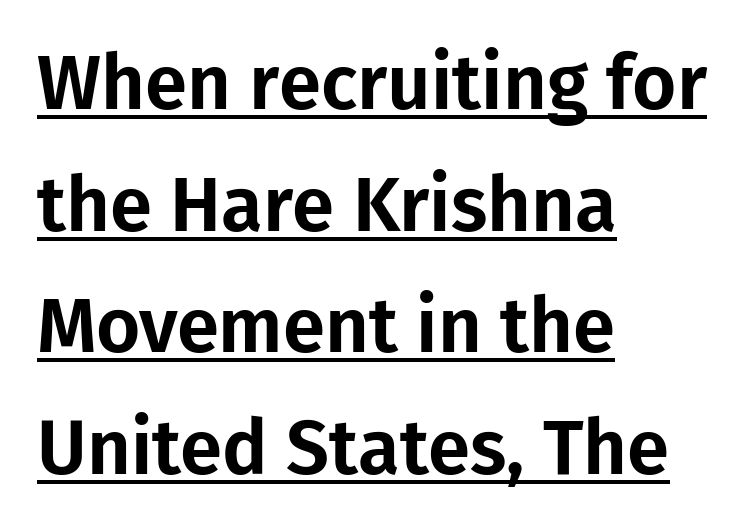
Notice how the passage keeps a crisp vertical edge on the left only. Look at the bottom of the vertical strokes: they stop flat, with no serifs. The face used here is proportionally spaced, like ordinary book or web type. Caption: lettering with a line underneath. The space between consecutive lines is moderate. In terms of letterspacing, this is plain default setting.
